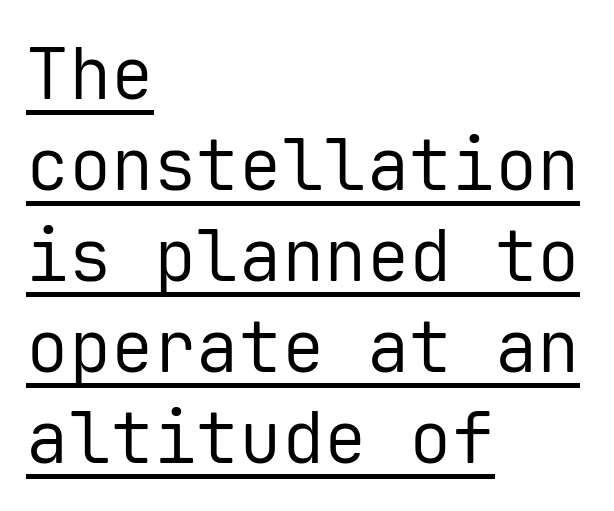
{"serif": "no", "italic": "no", "bold": "no", "weight": "regular", "width": "normal", "stroke_contrast": "low", "x_height": "medium", "monospaced": "yes", "underline": "yes", "align": "left", "line_spacing": "normal", "line_spacing_ratio": 1.28, "letter_spacing": "normal", "letter_spacing_em": 0.0, "glyph_px": 71}
